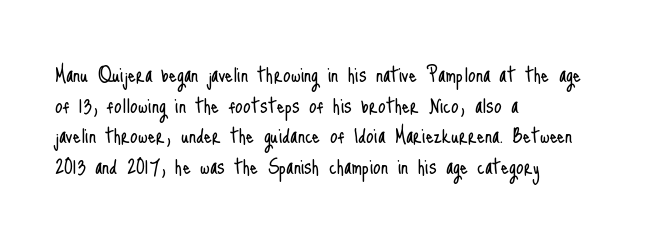
The image shows 25 px text type, upright; set left-aligned, line spacing 1.23x, normal letter spacing, not underlined.
